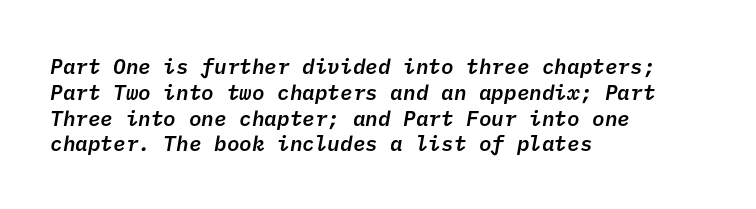
The glyphs have the mass of a demibold cut, below bold. Short and long lines alike share a common starting point at left. Tracking value appears to be zero — textbook default spacing. Glance below the letters and you will spot only blank space.
